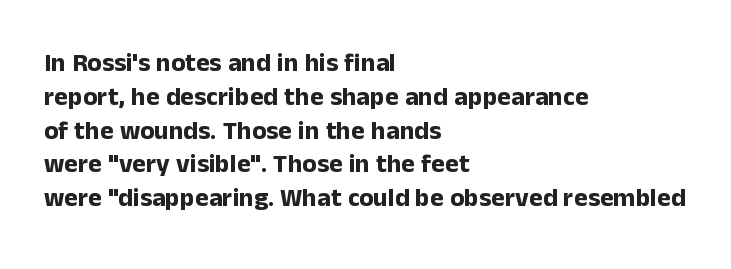
Q: Is the text bold? A: Yes.
Q: Is the text italic (slanted)? A: No, it is upright.
Q: Is the text underlined? A: No.
Q: How is the paragraph aligned? A: Left-aligned.
Q: Is the spacing between letters normal or unusually wide? A: Normal.
Q: Is the spacing between lines tight, normal or loose? A: Normal.
